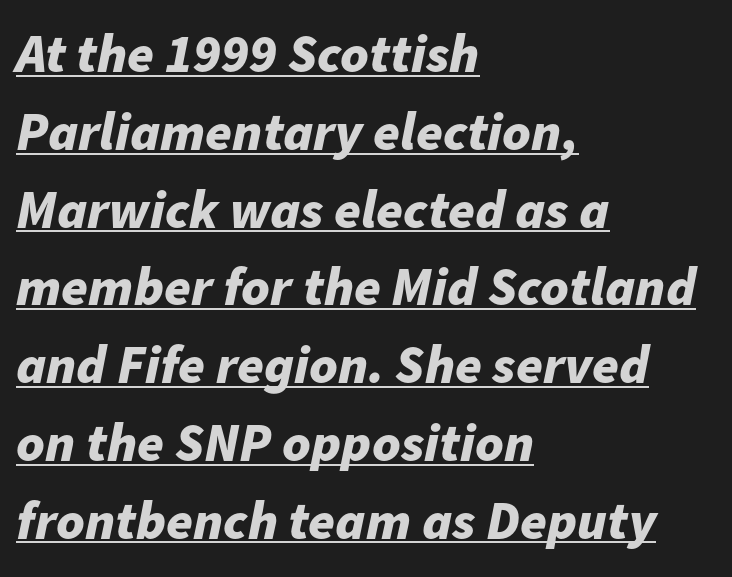
{"italic": "yes", "lean": "right", "slant_degrees": 11, "bold": "yes", "weight": "bold", "width": "normal", "stroke_contrast": "low", "x_height": "medium", "monospaced": "no", "underline": "yes", "align": "left", "line_spacing": "normal", "line_spacing_ratio": 1.44, "letter_spacing": "normal", "letter_spacing_em": 0.0, "glyph_px": 54}
